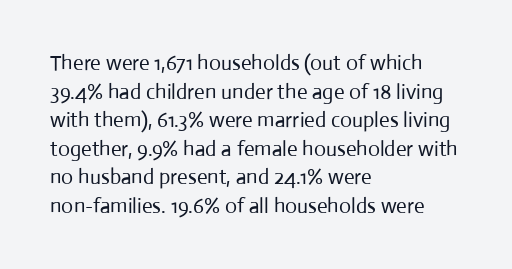
Line beginnings align vertically; line endings do not. Whoever set this chose a conventional vertical rhythm. Stroke mass is kept to a normal reading level or below. Nobody touched the tracking dial on this one.
